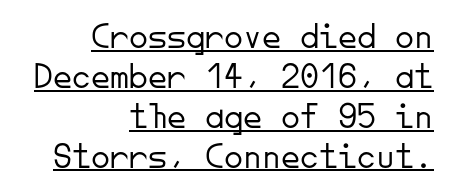
The image shows 38 px light sans-serif type, upright, monospaced; set right-aligned, tight line spacing (1.05x), normal letter spacing, underlined; low stroke contrast and a small x-height.
